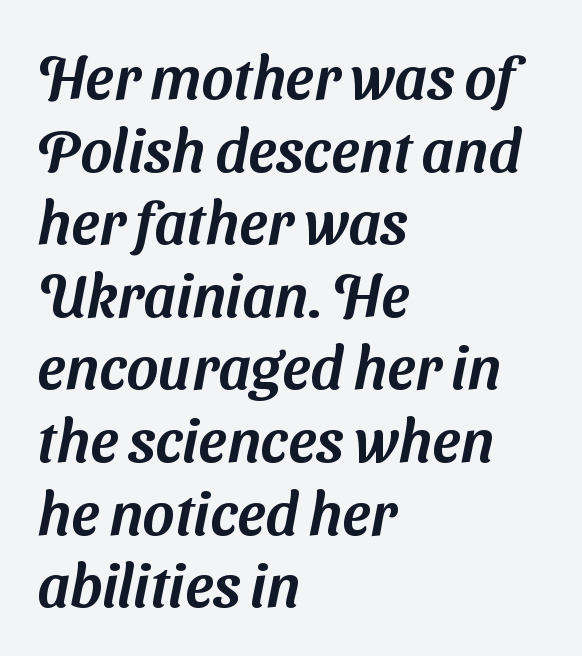
The image shows 60 px sans-serif type; set left-aligned, line spacing 1.21x, normal letter spacing, not underlined; medium stroke contrast and a medium x-height.
